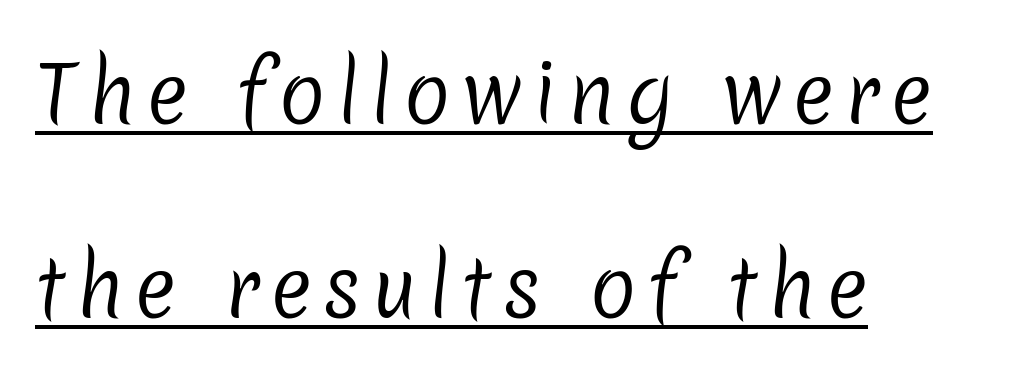
Students, observe: this is what heavily led, spacious text looks like. The text was rendered using a sans face with plain stroke endings. Spacing verdict: proportional, widths tailored to each character. The typeface has the unassuming heft of standard copy or less. The compositor pushed each line to the left boundary. Beneath each row of characters lies a ruled line.
